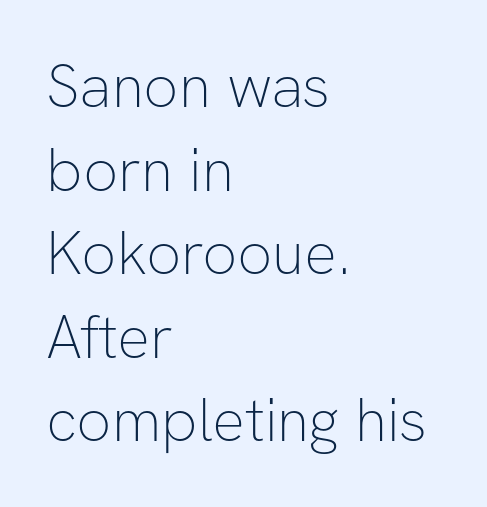
These lines are rendered in a variable-pitch font. This rendering leaves character spacing at its baseline value. Weight: regular or lighter. The space between consecutive lines is moderate. The passage shown is typeset with a sans-serif family. The passage is arranged the way most books set body copy — flush left.
